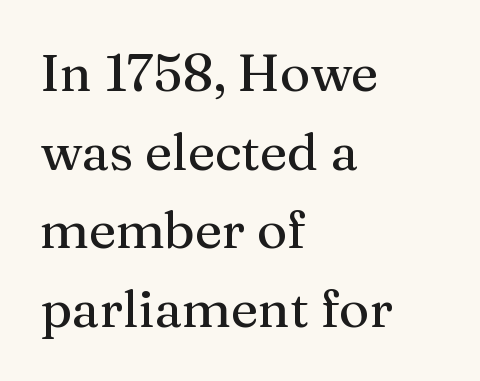
The image shows 52 px serif type, upright; set left-aligned, normal line spacing (1.51x), normal letter spacing, not underlined; medium stroke contrast and a medium x-height.
